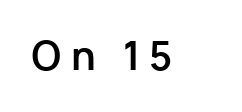
Q: Is the text bold? A: Yes.
Q: Is the text italic (slanted)? A: No, it is upright.
Q: Is the typeface a serif or a sans-serif typeface? A: Sans-serif.
Q: Is the text underlined? A: No.
Q: Is the spacing between letters normal or unusually wide? A: Unusually wide.
Q: Width (condensed, normal, or wide)? A: Normal.
Q: Stroke contrast? A: Low.
Q: x-height? A: Medium.
Q: Monospaced? A: No.
